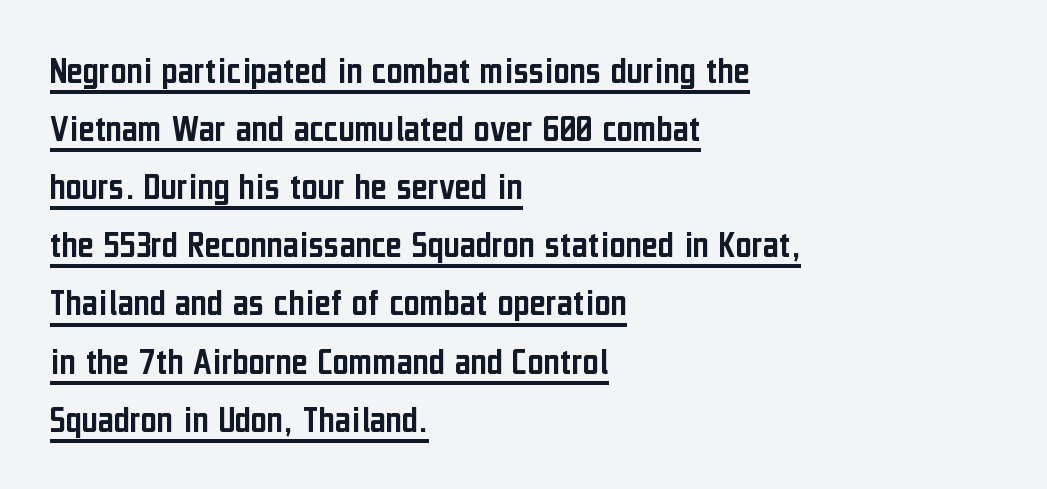
{"serif": "no", "italic": "no", "width": "condensed", "stroke_contrast": "low", "x_height": "medium", "monospaced": "no", "underline": "yes", "align": "left", "line_spacing": "normal", "line_spacing_ratio": 1.49, "letter_spacing": "normal", "letter_spacing_em": 0.0, "glyph_px": 39}
